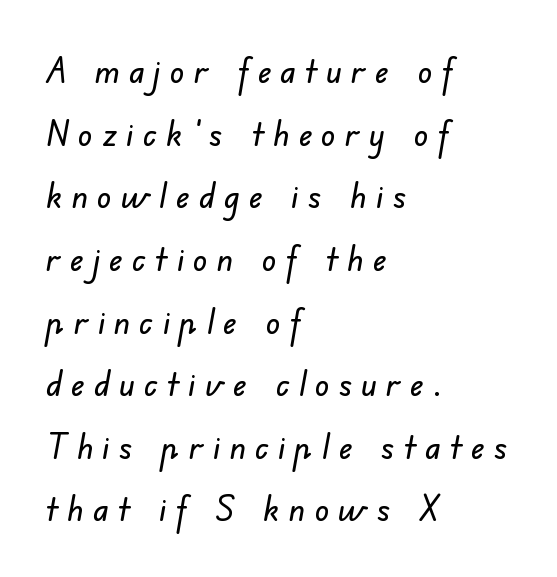
Leftover space on each line is placed entirely after the last word. Spacing verdict: proportional, widths tailored to each character. The area under the type is left untouched. Look at the bottom of the vertical strokes: they stop flat, with no serifs.
